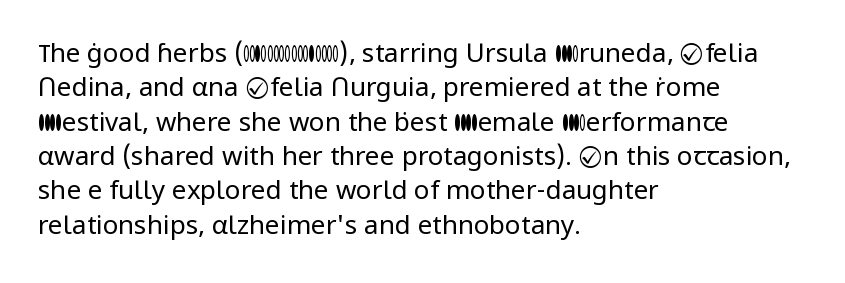
The image shows 26 px text type, upright; set left-aligned, normal line spacing (1.32x), normal letter spacing, not underlined.
